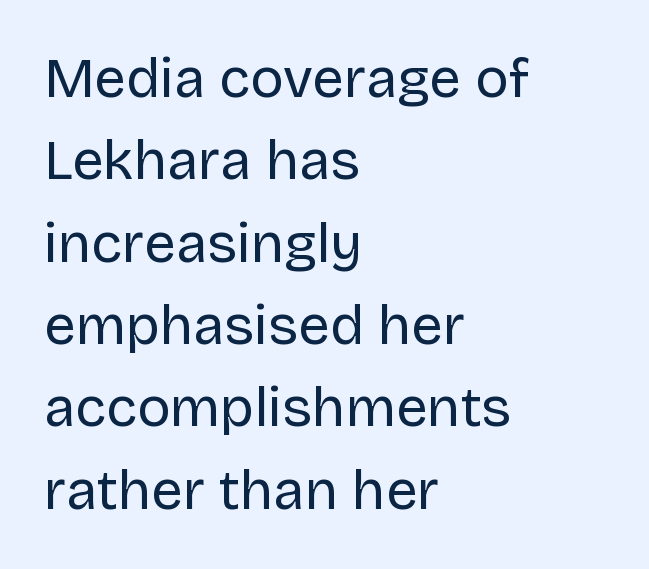
The letters advance in unequal steps, a hallmark of proportional type. All the whitespace from short lines collects on the right. Leading matches the norm, producing a regular column. The tracking reads as untouched default to a designer's eye.
